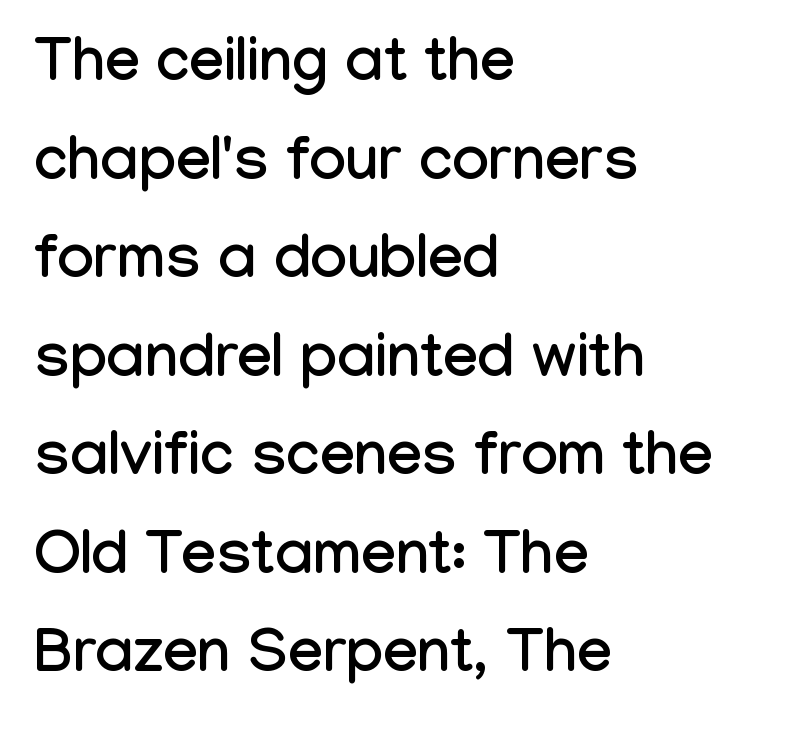
{"serif": "no", "italic": "no", "width": "condensed", "stroke_contrast": "low", "x_height": "medium", "monospaced": "no", "underline": "no", "align": "left", "line_spacing": "normal", "line_spacing_ratio": 1.59, "letter_spacing": "normal", "letter_spacing_em": 0.0, "glyph_px": 62}
